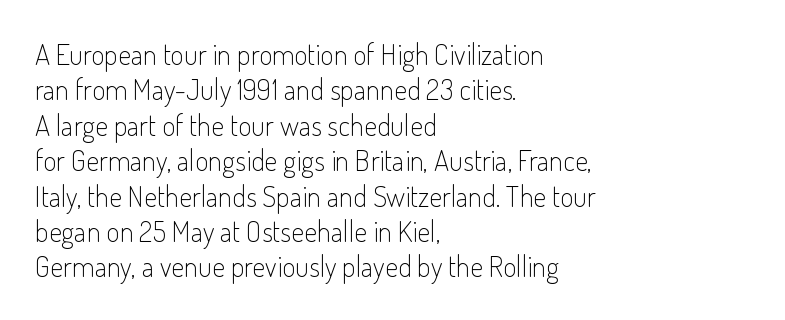
Typographically, this falls in the sans-serif category. The gaps between neighbouring characters are ordinary and unremarkable. Does the copy run flush right? No — it runs flush left. Caption: face not bold, strokes unweighted. Varying glyph widths throughout — classic text-font behaviour. The strip under each line holds only bare page.
